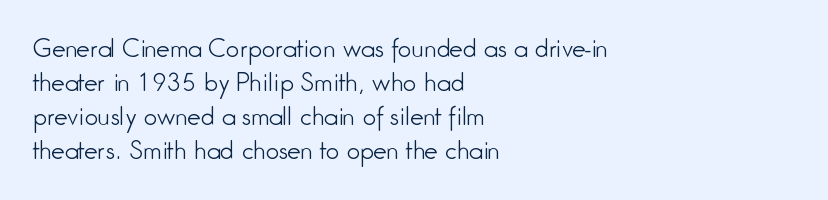
{"italic": "no", "bold": "no", "underline": "no", "align": "left", "line_spacing": "normal", "line_spacing_ratio": 1.41, "letter_spacing": "normal", "letter_spacing_em": 0.0, "glyph_px": 24}
